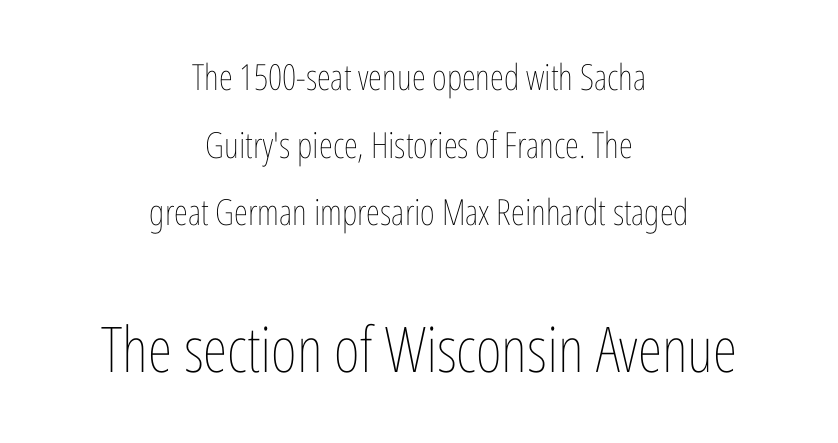
{"italic": "no", "bold": "no", "weight": "thin", "width": "condensed", "stroke_contrast": "low", "x_height": "medium", "monospaced": "no", "underline": "no", "align": "center", "line_spacing_ratio": 1.88, "letter_spacing": "normal", "letter_spacing_em": 0.0, "larger_block": "second", "size_ratio": 1.75, "glyph_px": 63}
